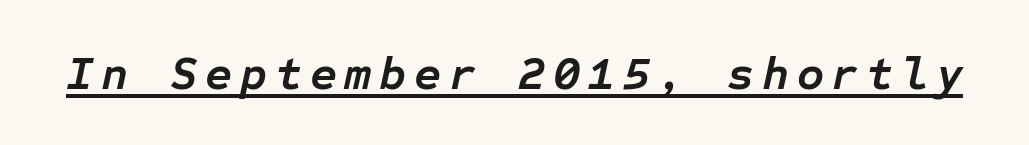
The specimen includes a rule beneath the text block's lines. Bold? Absolutely — the strokes are thick and heavy. If you drew a line through each stem, it would be angled. Note the uniform advance width — an 'i' takes as much space as an 'm'.
